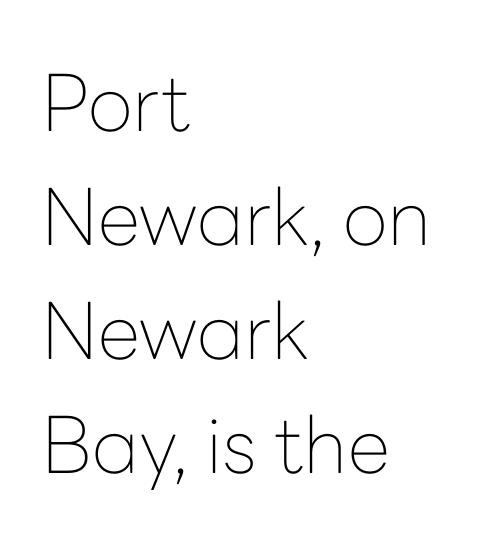
Caption: face not bold, strokes unweighted. Unlike italic type, these characters show no tilt at all. Decoration check: the copy has no underline. The space between consecutive lines is moderate. This is sans-serif lettering, the kind often seen on screens and signage. Think of a printed novel: that variable character pitch is what you see here.
